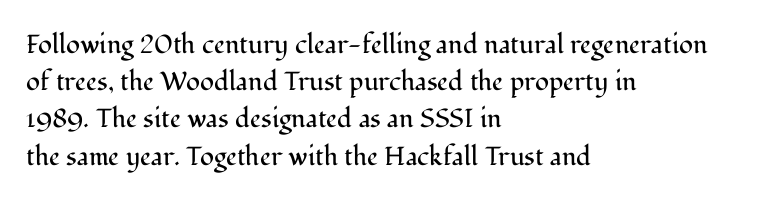
Q: Is the text bold? A: No.
Q: Is the text italic (slanted)? A: No, it is upright.
Q: Is the text underlined? A: No.
Q: How is the paragraph aligned? A: Left-aligned.
Q: Is the spacing between letters normal or unusually wide? A: Normal.
Q: Is the spacing between lines tight, normal or loose? A: Normal.
